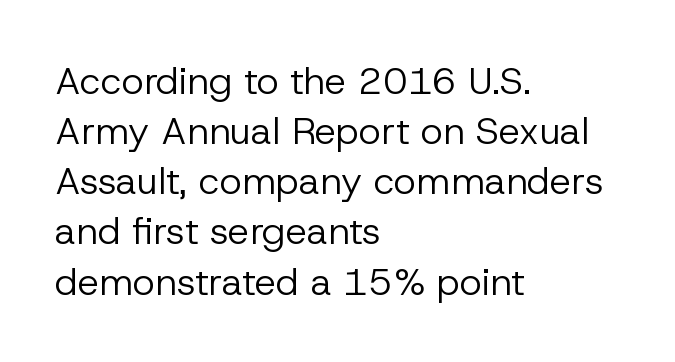
{"serif": "no", "italic": "no", "bold": "no", "weight": "regular", "width": "normal", "stroke_contrast": "low", "x_height": "medium", "monospaced": "no", "underline": "no", "align": "left", "line_spacing": "normal", "line_spacing_ratio": 1.32, "letter_spacing": "normal", "letter_spacing_em": 0.0, "glyph_px": 38}
